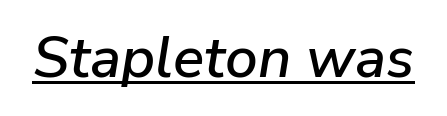
{"italic": "yes", "lean": "right", "slant_degrees": 9, "width": "normal", "stroke_contrast": "low", "x_height": "medium", "monospaced": "no", "underline": "yes", "letter_spacing": "normal", "letter_spacing_em": 0.0, "glyph_px": 58}
